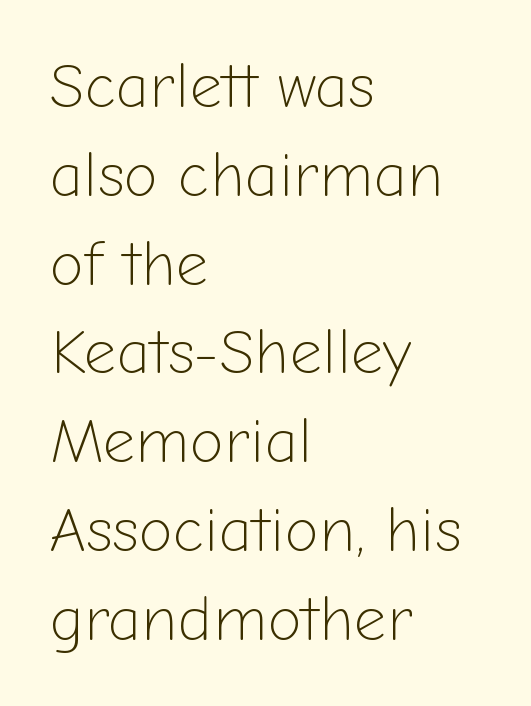
Q: Is the text bold? A: No.
Q: Is the text italic (slanted)? A: No, it is upright.
Q: Is the typeface a serif or a sans-serif typeface? A: Sans-serif.
Q: Is the text underlined? A: No.
Q: How is the paragraph aligned? A: Left-aligned.
Q: Is the spacing between letters normal or unusually wide? A: Normal.
Q: Is the spacing between lines tight, normal or loose? A: Normal.
Q: Width (condensed, normal, or wide)? A: Normal.
Q: Stroke contrast? A: Low.
Q: x-height? A: Medium.
Q: Monospaced? A: No.
